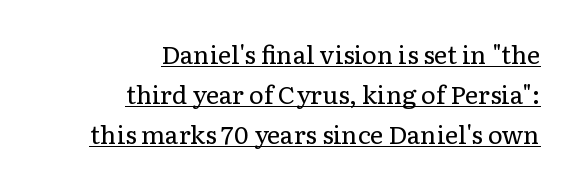
Q: Is the text bold? A: No.
Q: Is the text italic (slanted)? A: No, it is upright.
Q: Is the text underlined? A: Yes.
Q: How is the paragraph aligned? A: Right-aligned.
Q: Is the spacing between letters normal or unusually wide? A: Normal.
Q: Is the spacing between lines tight, normal or loose? A: Normal.
